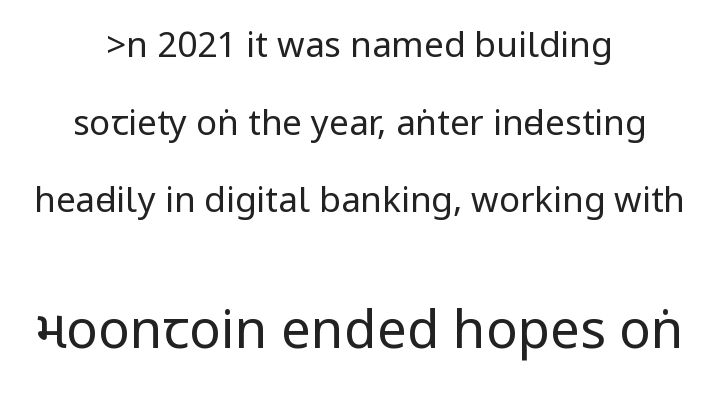
Q: Is the text bold? A: No.
Q: Is the text italic (slanted)? A: No, it is upright.
Q: Is the typeface a serif or a sans-serif typeface? A: Sans-serif.
Q: Is the text underlined? A: No.
Q: How is the paragraph aligned? A: Centered.
Q: Is the spacing between letters normal or unusually wide? A: Normal.
Q: Is the spacing between lines tight, normal or loose? A: Loose.
Q: Which block of text is set in a larger size, the first (top) or the second (bottom)? A: The second (bottom) one.
Q: Width (condensed, normal, or wide)? A: Condensed.
Q: Stroke contrast? A: Low.
